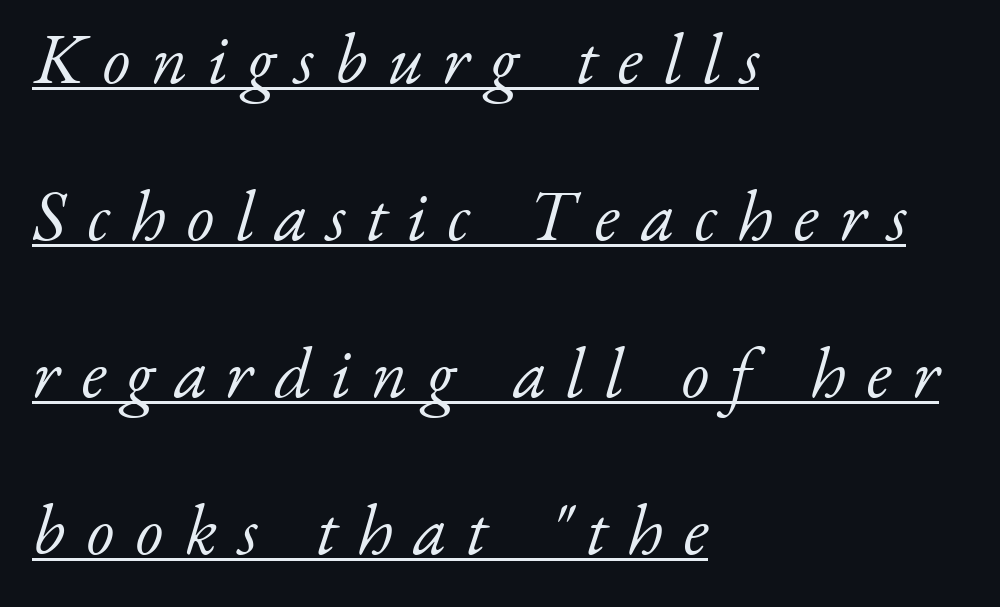
The setting favours the left margin, as ordinary paragraphs usually do. Tracking here is generous; glyphs stand well apart from one another. Leading: increased. Somebody hit Ctrl+U on this one — the words are underlined.
